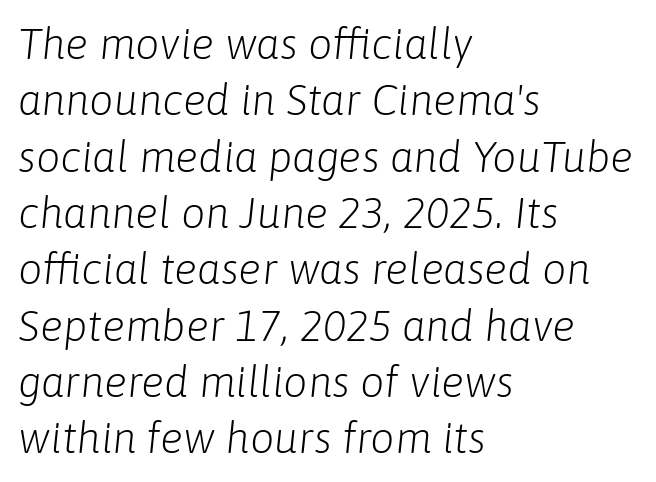
Q: Is the text bold? A: No.
Q: Is the text italic (slanted)? A: Yes, it leans right by about 6 degrees.
Q: Is the text underlined? A: No.
Q: How is the paragraph aligned? A: Left-aligned.
Q: Is the spacing between letters normal or unusually wide? A: Normal.
Q: Is the spacing between lines tight, normal or loose? A: Normal.
Q: Width (condensed, normal, or wide)? A: Normal.
Q: Stroke contrast? A: Low.
Q: x-height? A: Medium.
Q: Monospaced? A: No.
